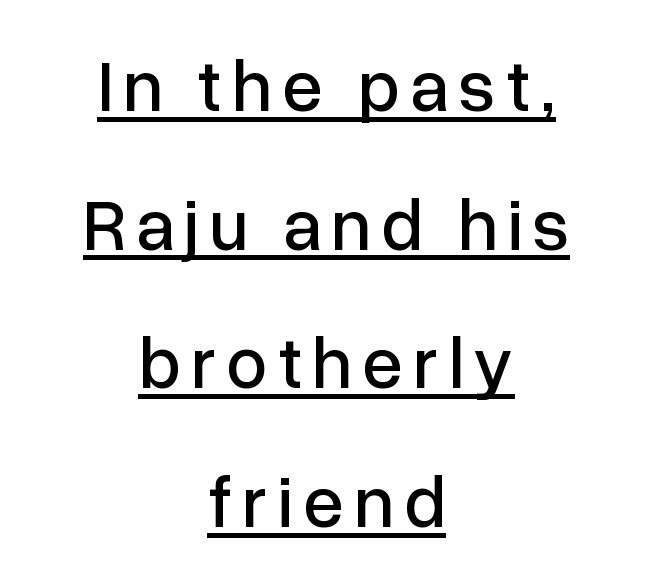
Nothing sits at the stroke ends, so this counts as sans-serif. Airy leading. The compositor balanced each line on the midline. A typographer would call this underscored text.
